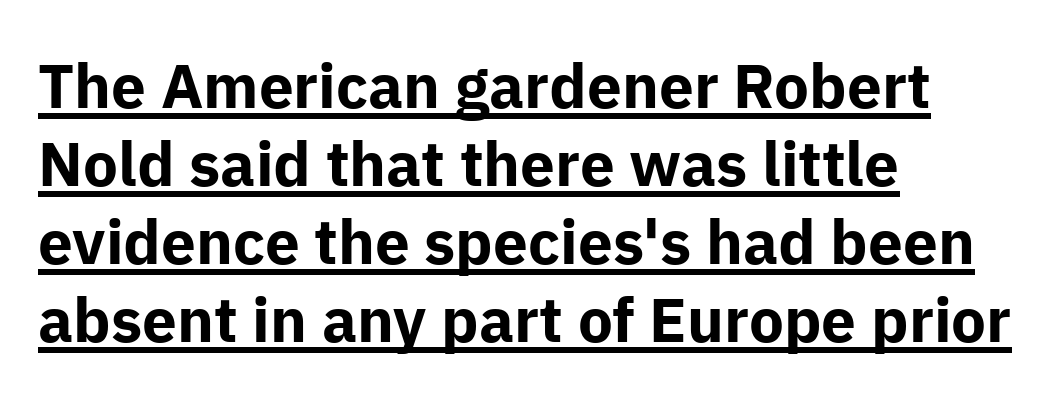
The image shows 62 px bold sans-serif type, upright; set left-aligned, normal line spacing (1.26x), normal letter spacing, underlined; low stroke contrast and a medium x-height.
